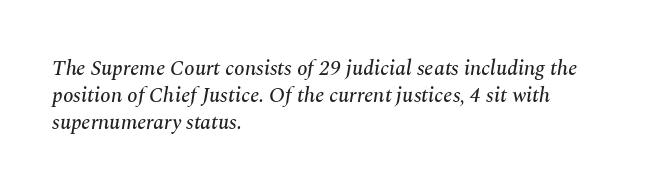
The gaps between neighbouring characters are ordinary and unremarkable. Rendered with sloped, italic letterforms. Regarding leading, the lines here are spaced in the standard way. These lines stack with their left ends in a neat column.
